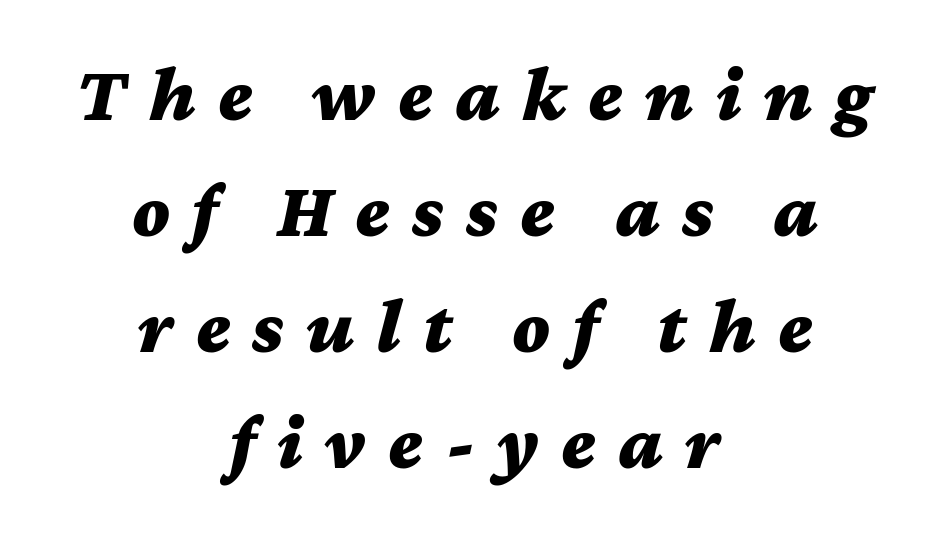
Beneath every word, the page is bare. As a designer I'd log this as weight 700, bold. Italic? Definitely — the glyphs are oblique. Evenly set lines give the paragraph a standard silhouette. Every row of glyphs is offset so its center matches the block's center.
